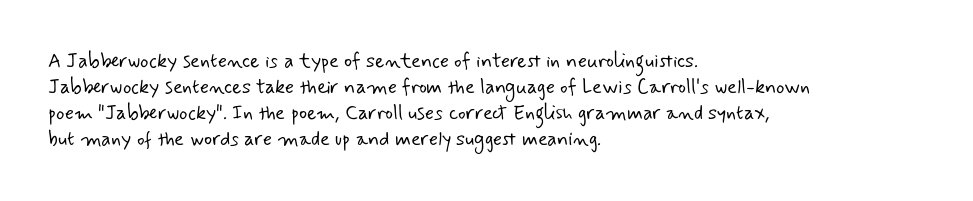
{"bold": "no", "underline": "no", "align": "left", "line_spacing": "normal", "line_spacing_ratio": 1.3, "letter_spacing": "normal", "letter_spacing_em": 0.0, "glyph_px": 20}
